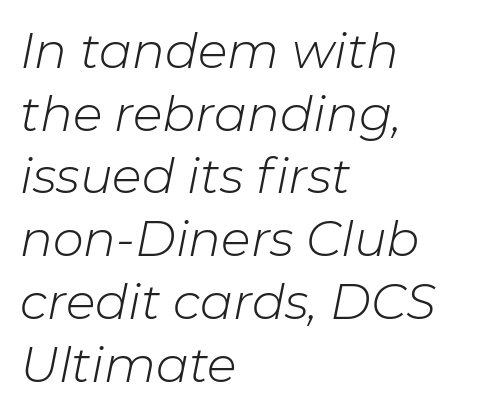
Q: Is the text bold? A: No.
Q: Is the text italic (slanted)? A: Yes, it leans right by about 11 degrees.
Q: Is the text underlined? A: No.
Q: How is the paragraph aligned? A: Left-aligned.
Q: Is the spacing between letters normal or unusually wide? A: Normal.
Q: Is the spacing between lines tight, normal or loose? A: Normal.
Q: Width (condensed, normal, or wide)? A: Normal.
Q: Stroke contrast? A: Low.
Q: x-height? A: Medium.
Q: Monospaced? A: No.
